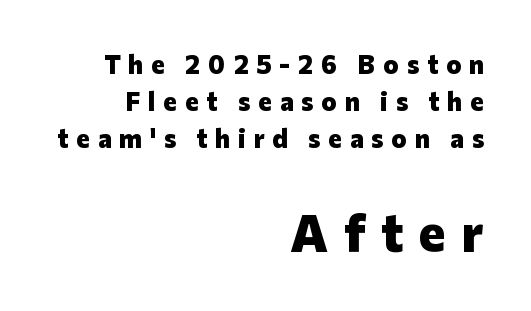
These lines are rendered in a variable-pitch font. If you drew a ruler down the right edge, every line would touch it. Do the letters lean? They stand straight. Between these two stacked blocks, the lower one wins on size. Type style note: lacks serifs. The passage shown has open, widely tracked lettering throughout.
